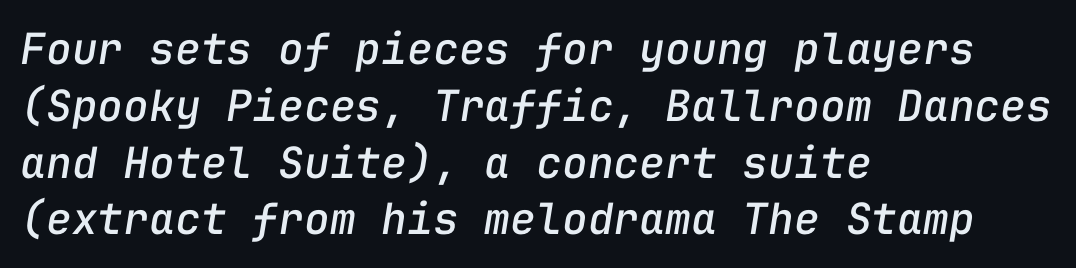
{"italic": "yes", "lean": "right", "slant_degrees": 9, "width": "normal", "stroke_contrast": "low", "x_height": "medium", "monospaced": "yes", "underline": "no", "align": "left", "line_spacing": "normal", "line_spacing_ratio": 1.32, "letter_spacing": "normal", "letter_spacing_em": 0.0, "glyph_px": 43}
